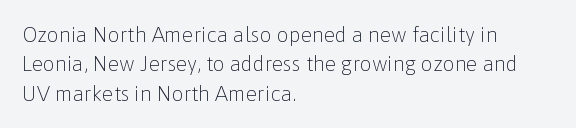
Q: Is the text bold? A: No.
Q: Is the text italic (slanted)? A: No, it is upright.
Q: Is the text underlined? A: No.
Q: How is the paragraph aligned? A: Left-aligned.
Q: Is the spacing between letters normal or unusually wide? A: Normal.
Q: Is the spacing between lines tight, normal or loose? A: Normal.
